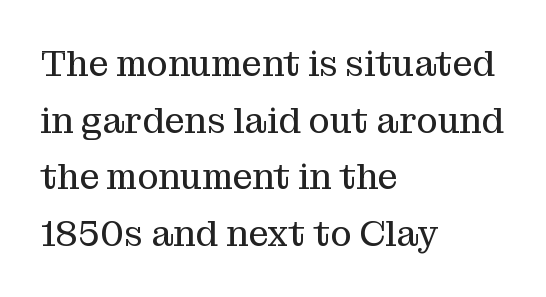
Nobody touched the tracking dial on this one. A typesetter would call this leading conventional body-copy spacing. Character widths vary here, with narrow letters taking less room than wide ones. Typeset ragged right — the left edge is the straight one. To sum up the face: it has serifs. A clean baseline with only descenders dipping below it.
